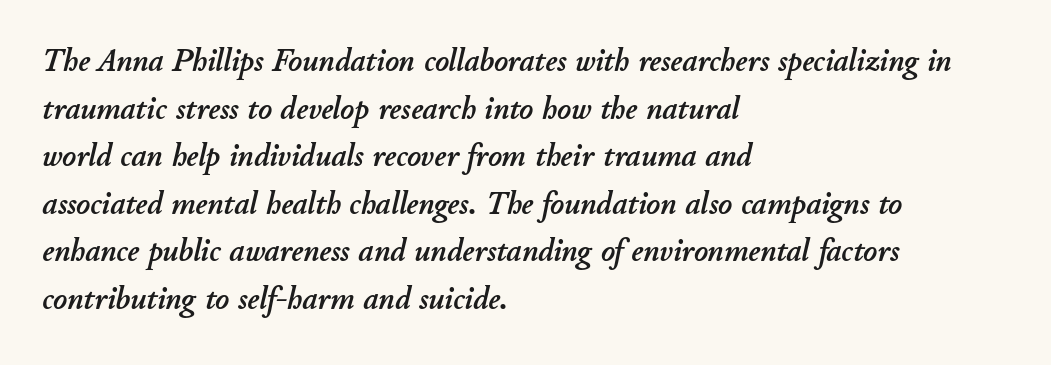
Each letter keeps its own natural width here, so spacing adapts to shape. These lines were composed using italics. Spacing between characters is what you'd get straight out of the box. Underlining? Definitely not there. Alignment: flush left. Notice how descenders clear the ascenders below comfortably — that's standard leading.
